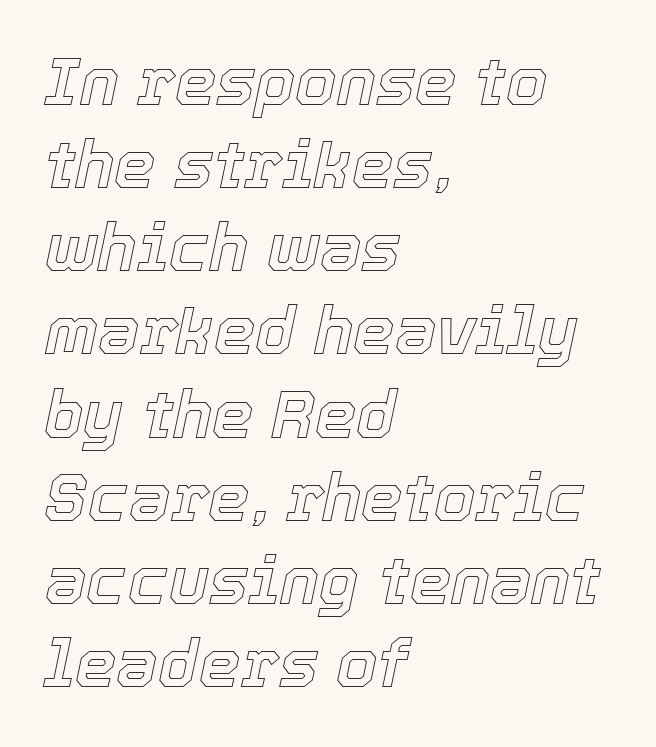
In terms of letterspacing, this is plain default setting. Compared with ordinary roman type, these characters are visibly tilted. Think of a printed novel: that variable character pitch is what you see here. Notice how the passage keeps a crisp vertical edge on the left only.
